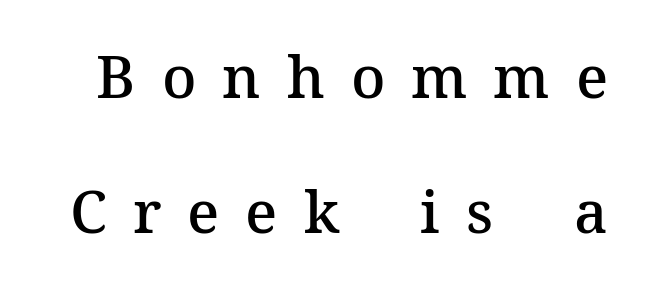
{"serif": "yes", "italic": "no", "bold": "semi", "weight": "semibold", "width": "normal", "stroke_contrast": "medium", "x_height": "medium", "monospaced": "no", "underline": "no", "line_spacing": "loose", "line_spacing_ratio": 2.28, "letter_spacing": "wide", "letter_spacing_em": 0.44, "glyph_px": 59}
